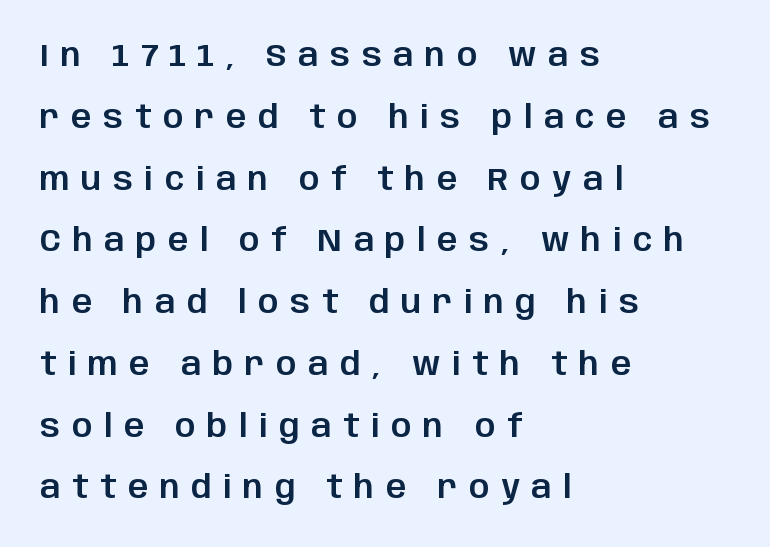
The image shows 32 px sans-serif type, upright; set left-aligned, loose line spacing (1.93x), unusually wide letter spacing (+0.36 em), not underlined; low stroke contrast and a large x-height.
